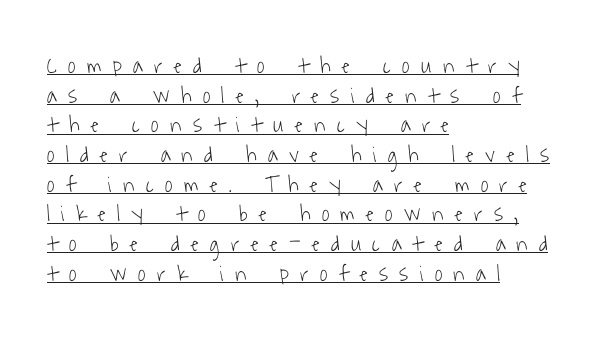
The image shows 23 px text type; set left-aligned, normal line spacing (1.29x), unusually wide letter spacing (+0.5 em), underlined.
